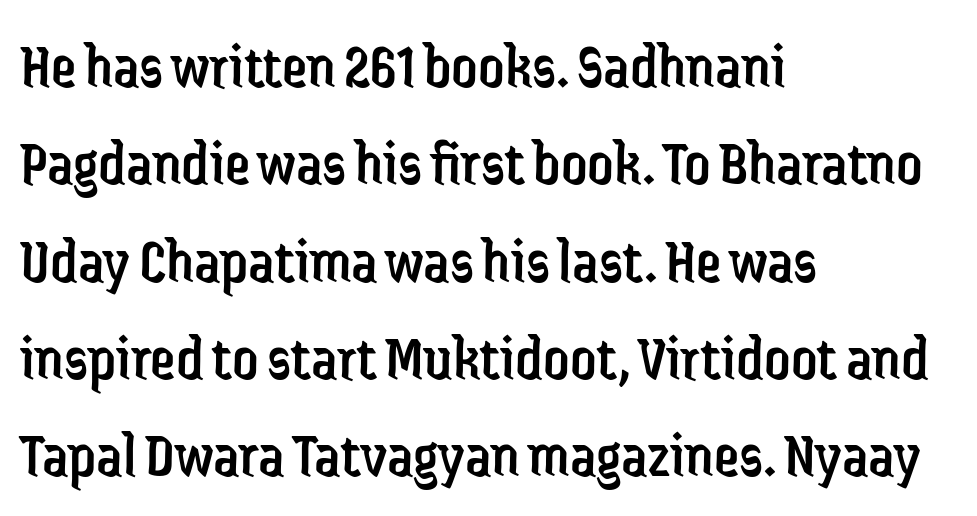
{"serif": "no", "italic": "no", "bold": "no", "weight": "regular", "width": "condensed", "stroke_contrast": "low", "x_height": "medium", "monospaced": "no", "underline": "no", "align": "left", "line_spacing": "normal", "line_spacing_ratio": 1.52, "letter_spacing": "normal", "letter_spacing_em": 0.0, "glyph_px": 64}
